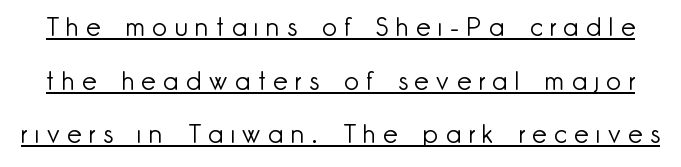
A roman cut, with each character standing at attention. You could fit nearly another row in the gap between these rows. Stem width sits at or under what a default text font uses. The passage shown has open, widely tracked lettering throughout. This sample carries an underscore along the baseline area.
